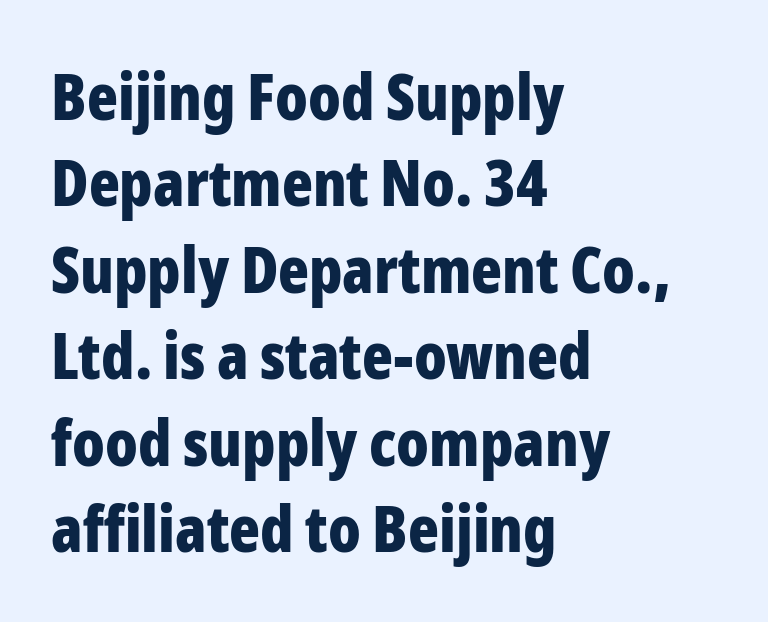
A typesetter would call this proportional, since set widths differ per character. Notice how descenders clear the ascenders below comfortably — that's standard leading. Casual observation: everything's shoved over to the left. The passage shown has conventional tracking throughout. The foot of each line stays bare and open. Every stem runs plumb, perpendicular to the baseline.
